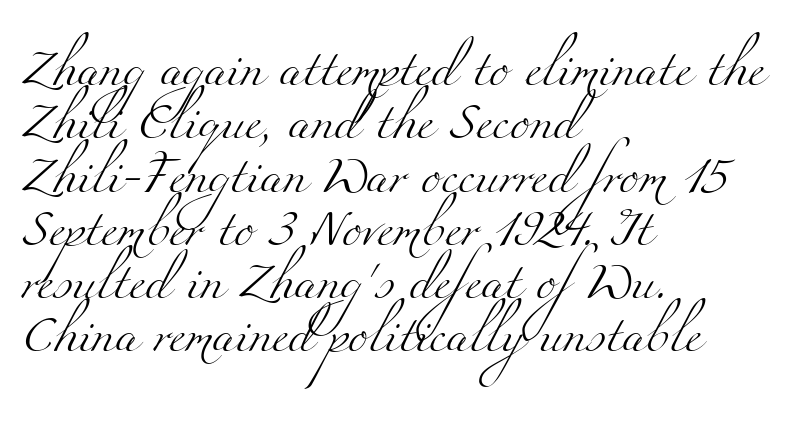
{"bold": "no", "weight": "light", "width": "wide", "stroke_contrast": "medium", "x_height": "small", "monospaced": "no", "underline": "no", "align": "left", "line_spacing": "normal", "line_spacing_ratio": 1.44, "letter_spacing": "normal", "letter_spacing_em": 0.0, "glyph_px": 37}
